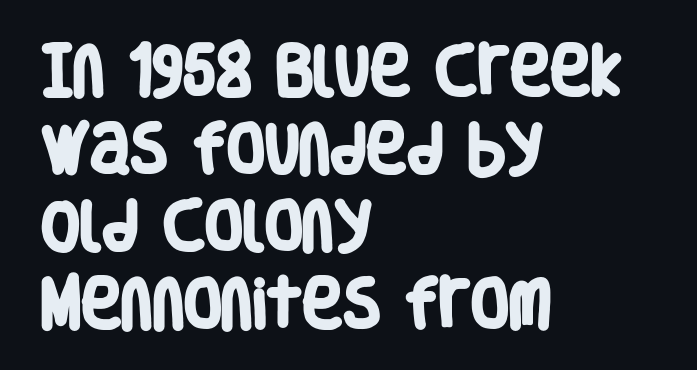
{"serif": "no", "bold": "yes", "weight": "heavy", "width": "condensed", "stroke_contrast": "low", "x_height": "large", "monospaced": "no", "underline": "no", "align": "left", "line_spacing": "normal", "line_spacing_ratio": 1.41, "letter_spacing": "normal", "letter_spacing_em": 0.0, "glyph_px": 55}
